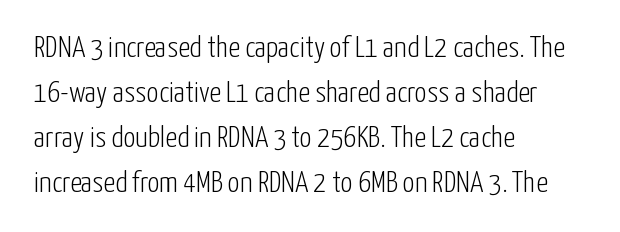
Q: Is the text bold? A: No.
Q: Is the text italic (slanted)? A: No, it is upright.
Q: Is the typeface a serif or a sans-serif typeface? A: Sans-serif.
Q: Is the text underlined? A: No.
Q: How is the paragraph aligned? A: Left-aligned.
Q: Is the spacing between letters normal or unusually wide? A: Normal.
Q: Is the spacing between lines tight, normal or loose? A: Normal.
Q: Width (condensed, normal, or wide)? A: Condensed.
Q: Stroke contrast? A: Low.
Q: x-height? A: Medium.
Q: Monospaced? A: No.
